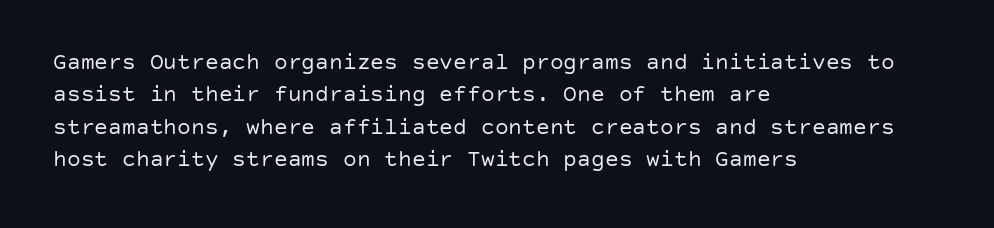
Q: Is the text bold? A: No.
Q: Is the text italic (slanted)? A: No, it is upright.
Q: Is the text underlined? A: No.
Q: How is the paragraph aligned? A: Left-aligned.
Q: Is the spacing between letters normal or unusually wide? A: Normal.
Q: Is the spacing between lines tight, normal or loose? A: Normal.
